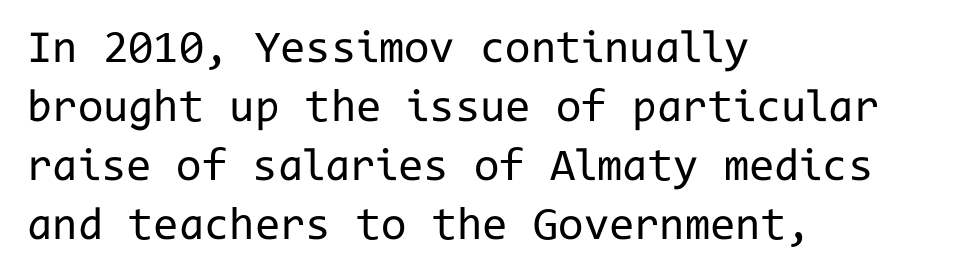
The typesetter chose a ragged-right arrangement here. The passage shown is typed in a monospace face where columns stay perfectly aligned. If you drew a line through each stem, it would be perfectly vertical. Summary of weight: not heavy and not bold.
